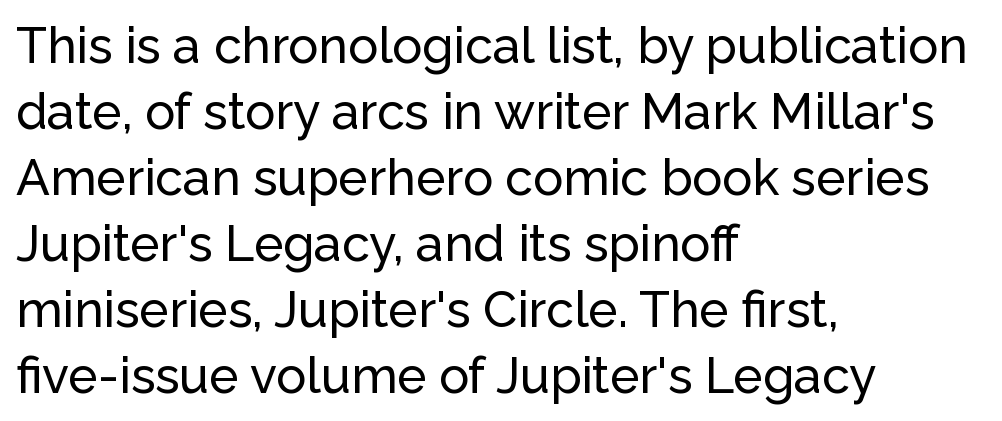
Q: Is the text italic (slanted)? A: No, it is upright.
Q: Is the typeface a serif or a sans-serif typeface? A: Sans-serif.
Q: Is the text underlined? A: No.
Q: How is the paragraph aligned? A: Left-aligned.
Q: Is the spacing between letters normal or unusually wide? A: Normal.
Q: Is the spacing between lines tight, normal or loose? A: Normal.
Q: Width (condensed, normal, or wide)? A: Normal.
Q: Stroke contrast? A: Low.
Q: x-height? A: Medium.
Q: Monospaced? A: No.
